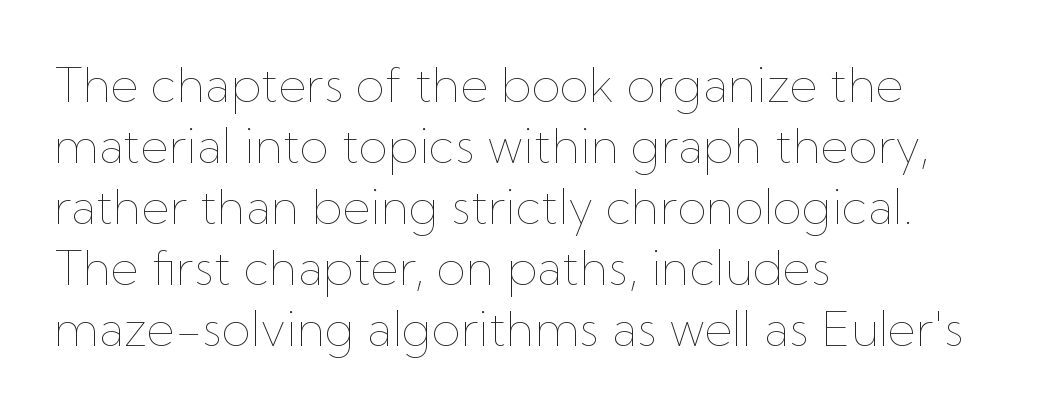
{"italic": "no", "bold": "no", "weight": "thin", "width": "normal", "stroke_contrast": "low", "x_height": "medium", "monospaced": "no", "underline": "no", "align": "left", "line_spacing": "normal", "line_spacing_ratio": 1.27, "letter_spacing": "normal", "letter_spacing_em": 0.0, "glyph_px": 48}
